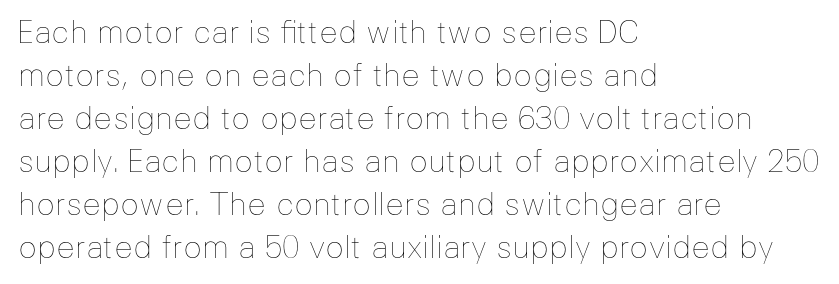
{"italic": "no", "bold": "no", "weight": "thin", "width": "normal", "stroke_contrast": "low", "x_height": "medium", "monospaced": "no", "underline": "no", "align": "left", "line_spacing": "normal", "line_spacing_ratio": 1.39, "letter_spacing": "normal", "letter_spacing_em": 0.0, "glyph_px": 31}
